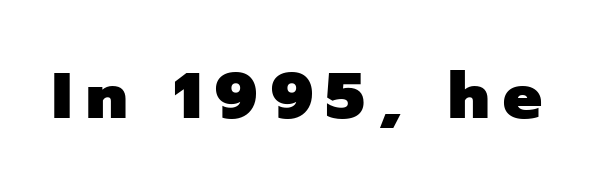
Q: Is the text bold? A: Yes.
Q: Is the text italic (slanted)? A: No, it is upright.
Q: Is the typeface a serif or a sans-serif typeface? A: Sans-serif.
Q: Is the text underlined? A: No.
Q: Is the spacing between letters normal or unusually wide? A: Unusually wide.
Q: Width (condensed, normal, or wide)? A: Normal.
Q: Stroke contrast? A: Low.
Q: x-height? A: Medium.
Q: Monospaced? A: No.
